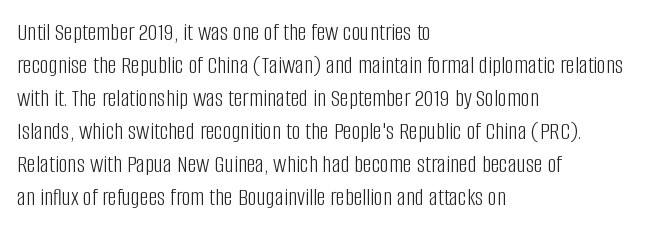
The setting favours the left margin, as ordinary paragraphs usually do. The letters stand upright; this is a roman face. Does the leading feel generous? No, just average. The passage shown has conventional tracking throughout. Each stroke keeps to a modest, everyday thickness or less.
